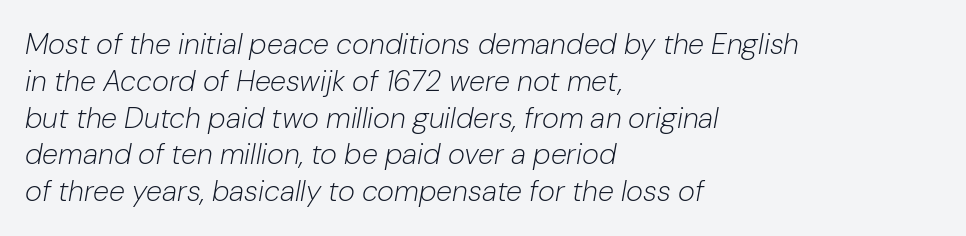
The image shows 29 px light type, italic (leaning right); set left-aligned, normal line spacing (1.27x), normal letter spacing, not underlined; low stroke contrast and a medium x-height.
